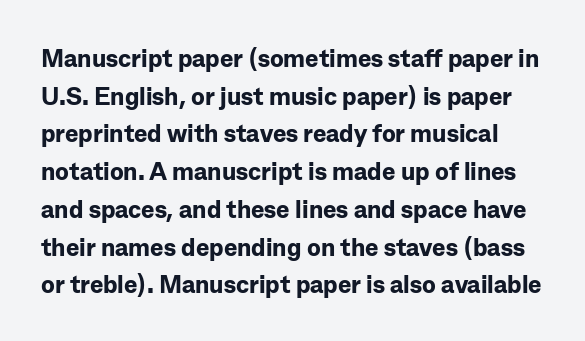
{"italic": "no", "bold": "yes", "underline": "no", "line_spacing": "normal", "line_spacing_ratio": 1.51, "letter_spacing": "normal", "letter_spacing_em": 0.0, "glyph_px": 25}
